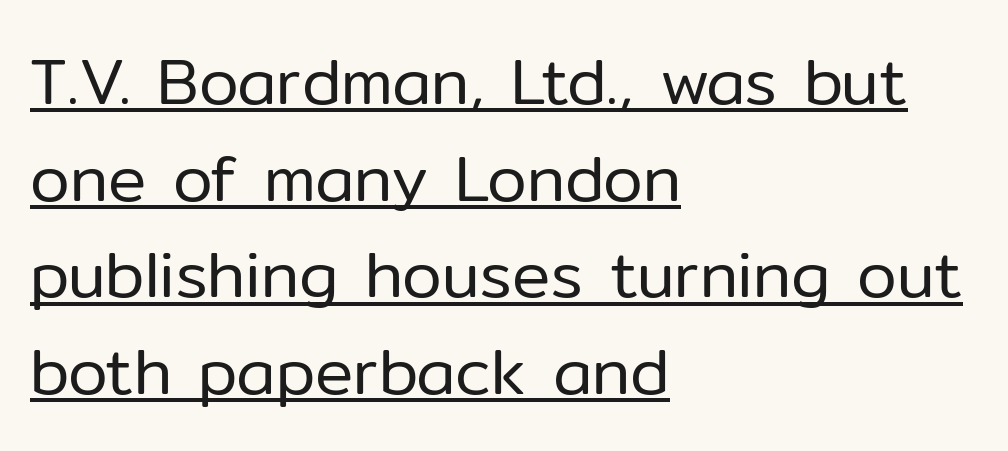
The image shows 64 px regular-weight sans-serif type, upright; set left-aligned, normal line spacing (1.51x), normal letter spacing, underlined; low stroke contrast and a medium x-height.
